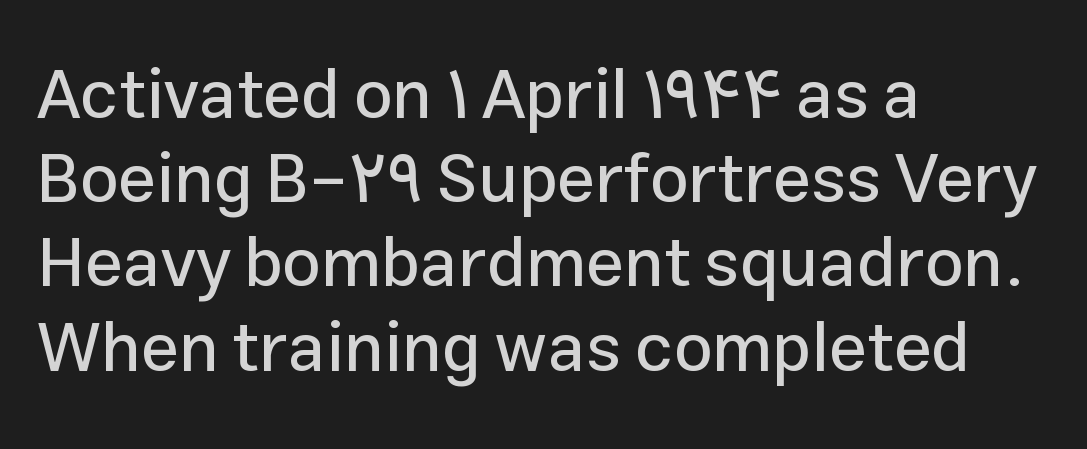
Q: Is the text italic (slanted)? A: No, it is upright.
Q: Is the typeface a serif or a sans-serif typeface? A: Sans-serif.
Q: Is the text underlined? A: No.
Q: How is the paragraph aligned? A: Left-aligned.
Q: Is the spacing between letters normal or unusually wide? A: Normal.
Q: Width (condensed, normal, or wide)? A: Normal.
Q: Stroke contrast? A: Low.
Q: x-height? A: Medium.
Q: Monospaced? A: No.
